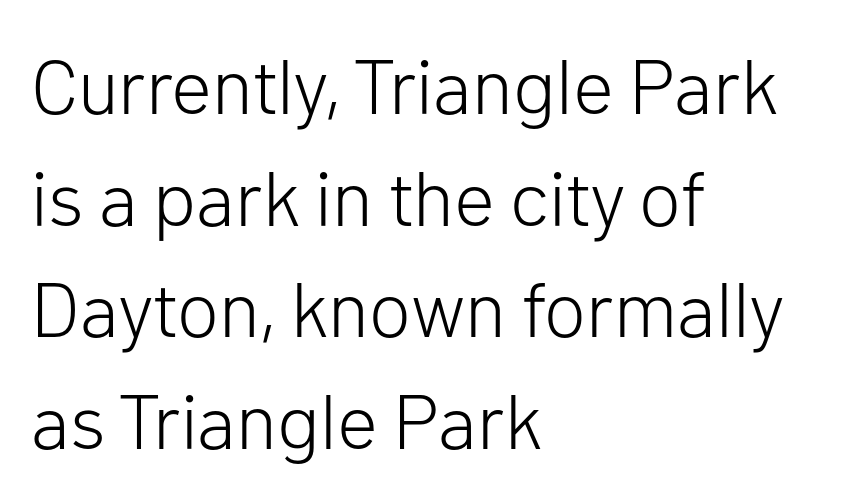
The image shows 77 px light sans-serif type, upright; set left-aligned, normal line spacing (1.45x), normal letter spacing, not underlined; low stroke contrast and a medium x-height.
